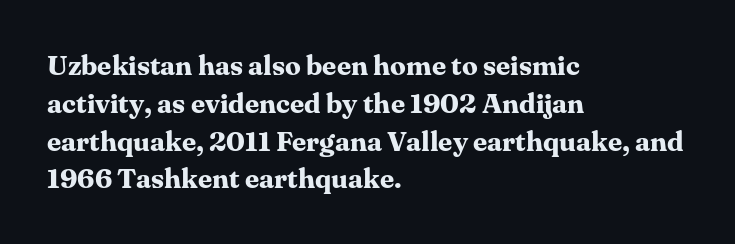
The image shows 28 px bold serif type, upright; set left-aligned, normal line spacing (1.35x), normal letter spacing, not underlined; medium stroke contrast and a medium x-height.
